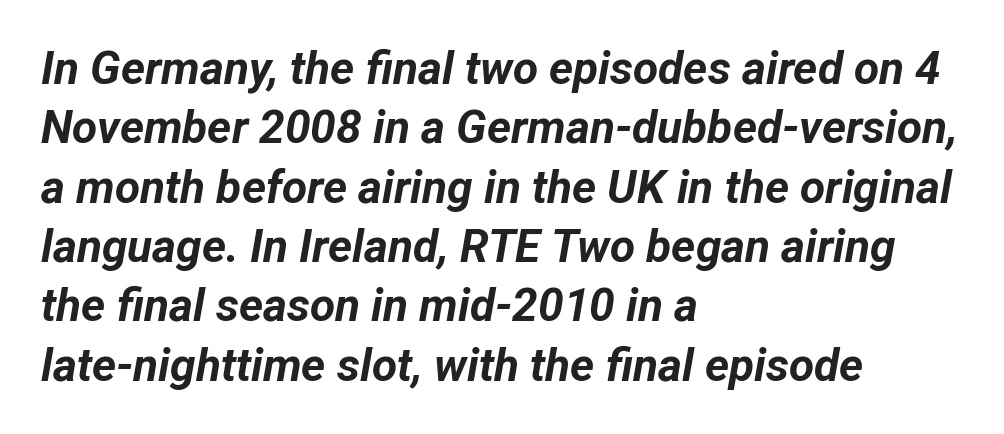
These lines stack with their left ends in a neat column. Is this a fixed-width face? No — the glyphs have proportional, varying widths. Vertical spacing — default. You'd pick this weight for a headline — it's a proper bold. This sample uses an oblique cut, with every glyph tilted off the vertical.
